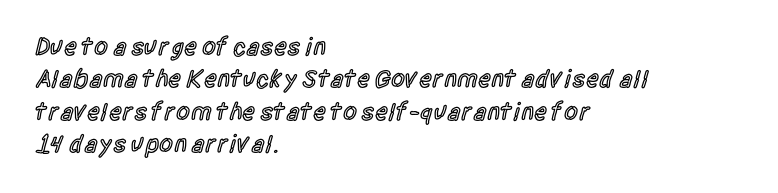
Q: Is the text bold? A: Semi-bold.
Q: Is the text italic (slanted)? A: Yes.
Q: Is the text underlined? A: No.
Q: How is the paragraph aligned? A: Left-aligned.
Q: Is the spacing between letters normal or unusually wide? A: Normal.
Q: Is the spacing between lines tight, normal or loose? A: Normal.
